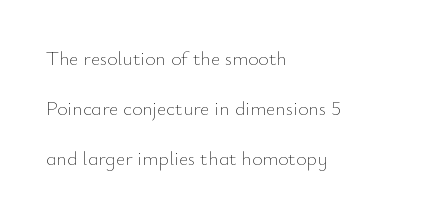
{"italic": "no", "bold": "no", "underline": "no", "align": "left", "line_spacing": "loose", "line_spacing_ratio": 2.49, "letter_spacing": "normal", "letter_spacing_em": 0.0, "glyph_px": 20}
